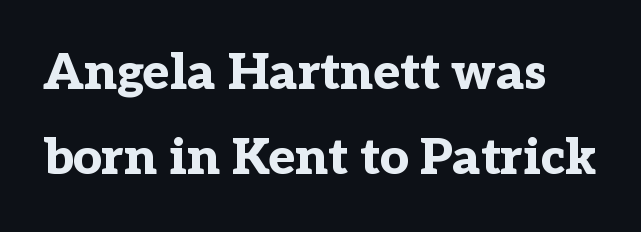
{"serif": "yes", "italic": "no", "bold": "yes", "weight": "bold", "width": "normal", "stroke_contrast": "low", "x_height": "medium", "monospaced": "no", "underline": "no", "line_spacing": "normal", "line_spacing_ratio": 1.7, "letter_spacing": "normal", "letter_spacing_em": 0.0, "glyph_px": 50}
